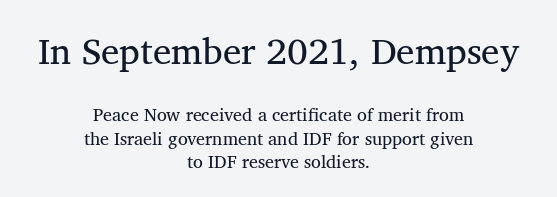
The image shows 37 px regular-weight serif type, upright; set centered, normal line spacing (1.29x), normal letter spacing, not underlined; the first (top) block is 2.06x larger; medium stroke contrast and a medium x-height.
